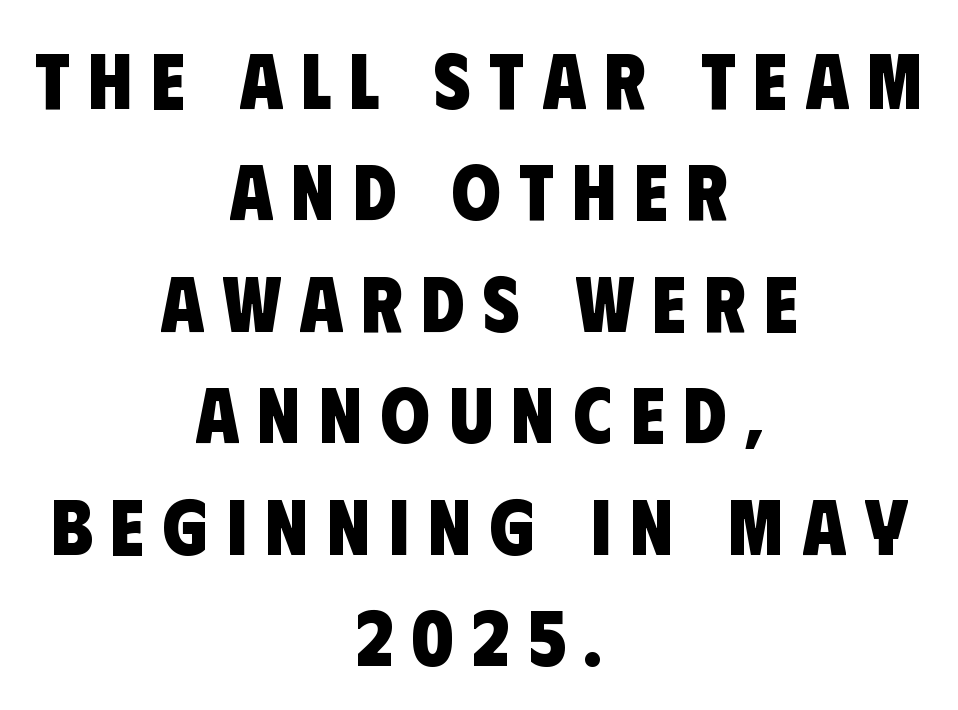
{"serif": "no", "bold": "yes", "weight": "heavy", "width": "condensed", "stroke_contrast": "low", "x_height": "large", "monospaced": "no", "underline": "no", "align": "center", "line_spacing": "normal", "line_spacing_ratio": 1.41, "letter_spacing": "wide", "letter_spacing_em": 0.23, "glyph_px": 79}
